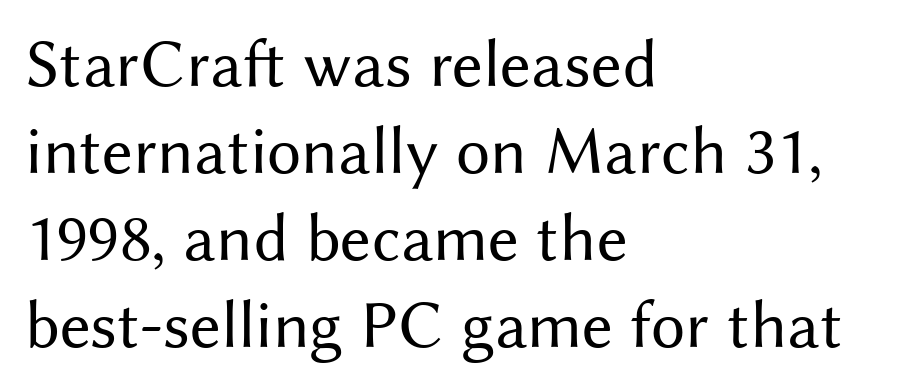
Q: Is the text bold? A: No.
Q: Is the text italic (slanted)? A: No, it is upright.
Q: Is the typeface a serif or a sans-serif typeface? A: Sans-serif.
Q: Is the text underlined? A: No.
Q: How is the paragraph aligned? A: Left-aligned.
Q: Is the spacing between letters normal or unusually wide? A: Normal.
Q: Is the spacing between lines tight, normal or loose? A: Normal.
Q: Width (condensed, normal, or wide)? A: Normal.
Q: Stroke contrast? A: Medium.
Q: x-height? A: Medium.
Q: Monospaced? A: No.
